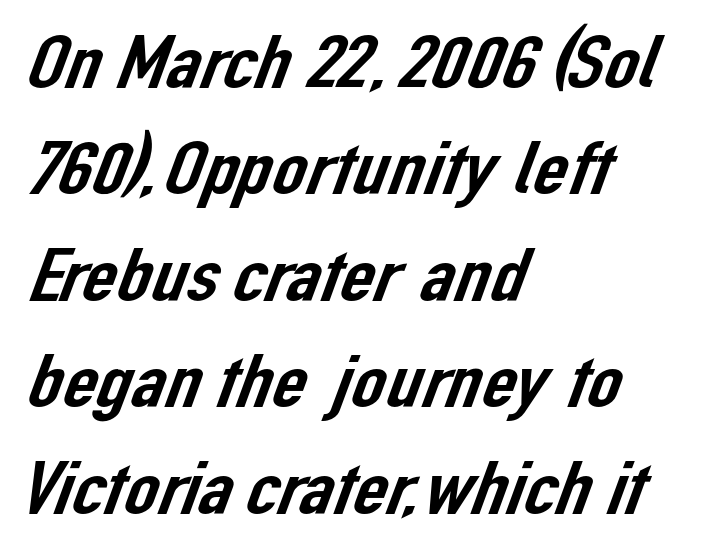
Clear beneath every line of the passage. Looks like regular typesetting: each glyph gets only the width it needs. Visually the block forms a straight wall on the left and a jagged coastline on the right. Does the type have serifs? No, each stem ends abruptly. These lines sit exactly where default settings would place them.
